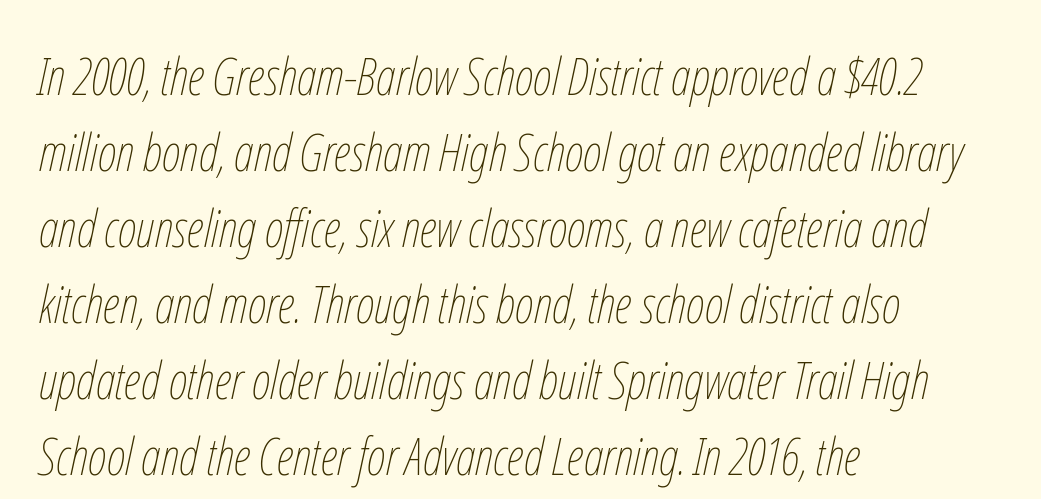
Quick note: italic. The space beneath each line is pristine and unruled. This sample is left-justified, so line endings fall wherever the words run out. The tracking reads as untouched default to a designer's eye. Summary of weight: not heavy and not bold.
